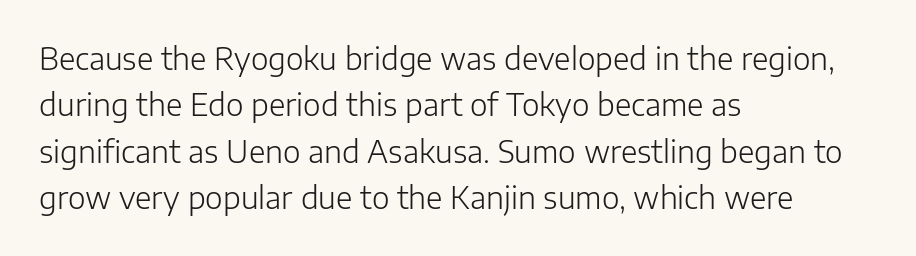
{"serif": "no", "italic": "no", "bold": "no", "weight": "light", "width": "normal", "stroke_contrast": "low", "x_height": "medium", "monospaced": "no", "underline": "no", "align": "left", "line_spacing": "normal", "line_spacing_ratio": 1.55, "letter_spacing": "normal", "letter_spacing_em": 0.0, "glyph_px": 30}
